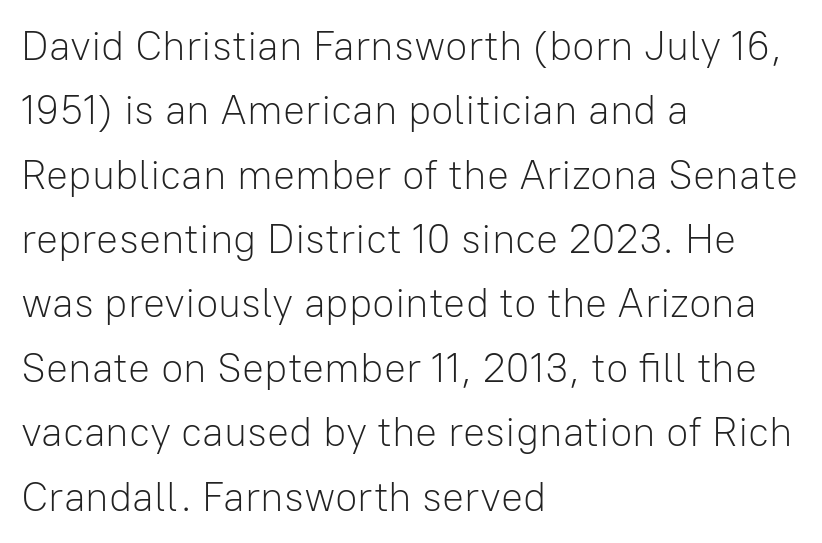
The image shows 41 px light sans-serif type, upright; set left-aligned, normal line spacing (1.57x), normal letter spacing, not underlined; low stroke contrast and a medium x-height.
